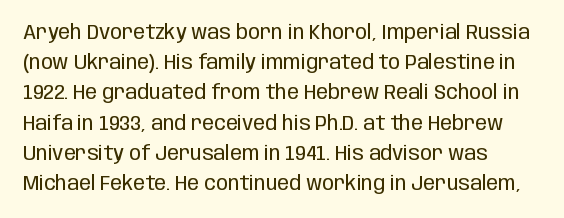
The image shows 20 px text type, upright; set left-aligned, normal line spacing (1.51x), normal letter spacing, not underlined.
